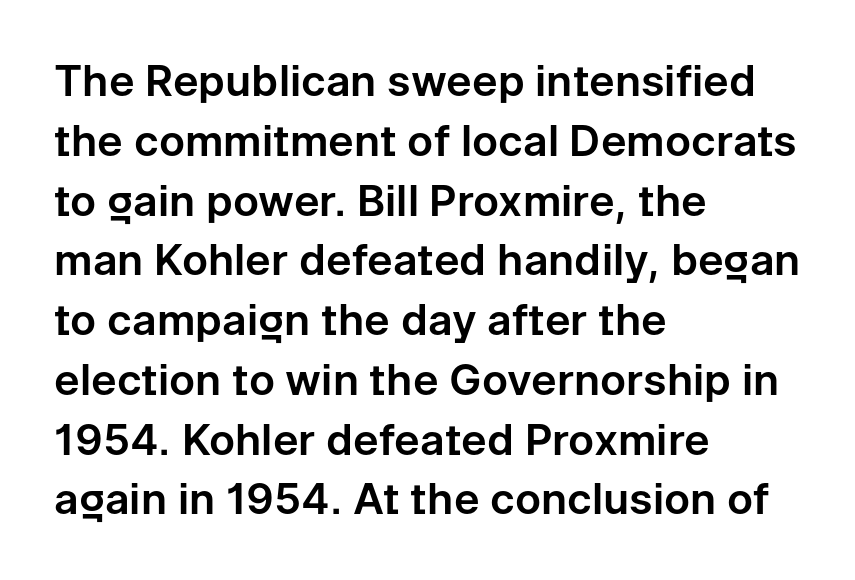
{"serif": "no", "italic": "no", "width": "normal", "stroke_contrast": "low", "x_height": "medium", "monospaced": "no", "underline": "no", "align": "left", "line_spacing": "normal", "line_spacing_ratio": 1.39, "letter_spacing": "normal", "letter_spacing_em": 0.0, "glyph_px": 43}
